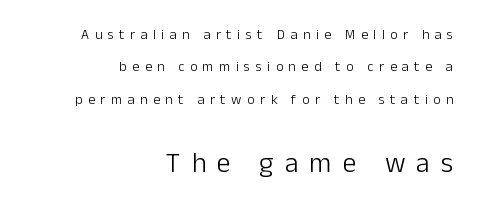
The image shows 28 px light sans-serif type, upright; set right-aligned, loose line spacing (2.32x), unusually wide letter spacing (+0.39 em), not underlined; the second (bottom) block is 2.0x larger; low stroke contrast and a medium x-height.
